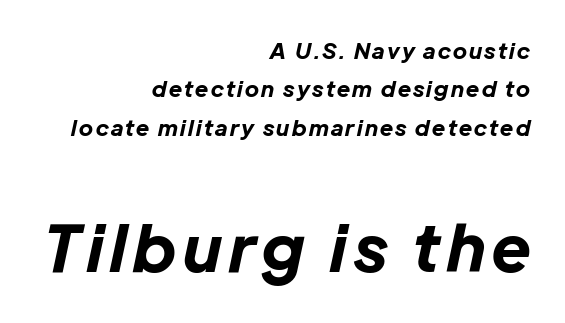
{"italic": "yes", "lean": "right", "slant_degrees": 12, "bold": "yes", "weight": "bold", "width": "normal", "stroke_contrast": "low", "x_height": "medium", "monospaced": "no", "underline": "no", "align": "right", "line_spacing_ratio": 1.75, "larger_block": "second", "size_ratio": 2.95, "glyph_px": 65}
